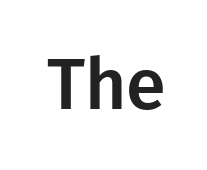
Q: Is the text italic (slanted)? A: No, it is upright.
Q: Is the typeface a serif or a sans-serif typeface? A: Sans-serif.
Q: Is the text underlined? A: No.
Q: Is the spacing between letters normal or unusually wide? A: Normal.
Q: Width (condensed, normal, or wide)? A: Normal.
Q: Stroke contrast? A: Low.
Q: x-height? A: Medium.
Q: Monospaced? A: No.
